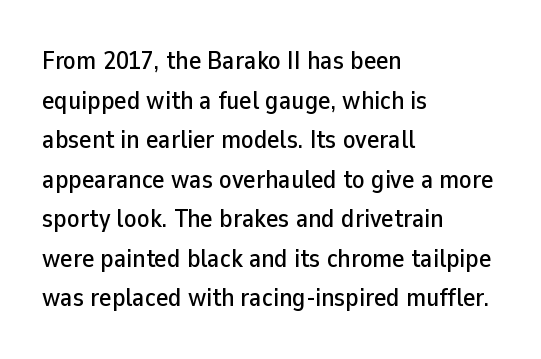
Interline gaps are of average width in this sample. The type sits square on the baseline with zero lean. Just letters on the line, the space beneath them empty. Students, note that the glyphs here touch the page at normal intervals. The rendering anchors every line to the left-hand side.
